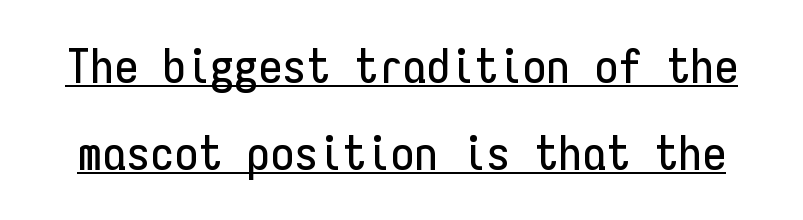
Q: Is the text italic (slanted)? A: No, it is upright.
Q: Is the typeface a serif or a sans-serif typeface? A: Sans-serif.
Q: Is the text underlined? A: Yes.
Q: Is the spacing between letters normal or unusually wide? A: Normal.
Q: Width (condensed, normal, or wide)? A: Condensed.
Q: Stroke contrast? A: Low.
Q: x-height? A: Medium.
Q: Monospaced? A: Yes.
